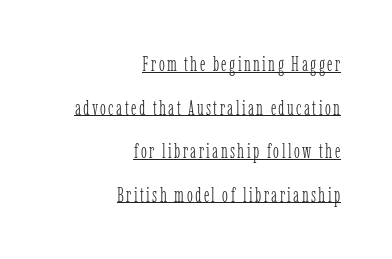
Weight: not bold — regular or lighter. If you drew a line through each stem, it would be perfectly vertical. The rendering anchors every line to the right-hand side. Like a heading marked for emphasis, these lines bear an underscore.
